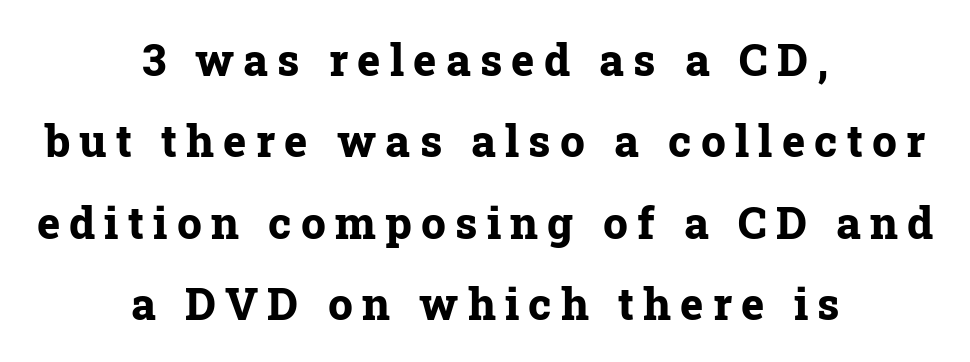
The image shows 44 px bold serif type, upright; set centered, line spacing 1.85x, unusually wide letter spacing (+0.21 em), not underlined; low stroke contrast and a medium x-height.
